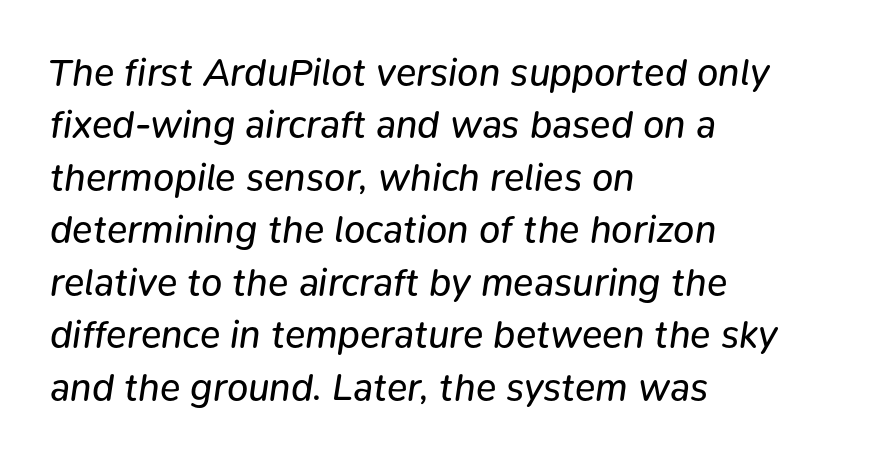
The compositor pushed each line to the left boundary. Quick note: interline space is typical. The text carries the slant typical of an italic or oblique font. Here the designer chose a conventional face with non-uniform glyph widths. The words here are not underlined. Weight: in the light-to-regular range.
